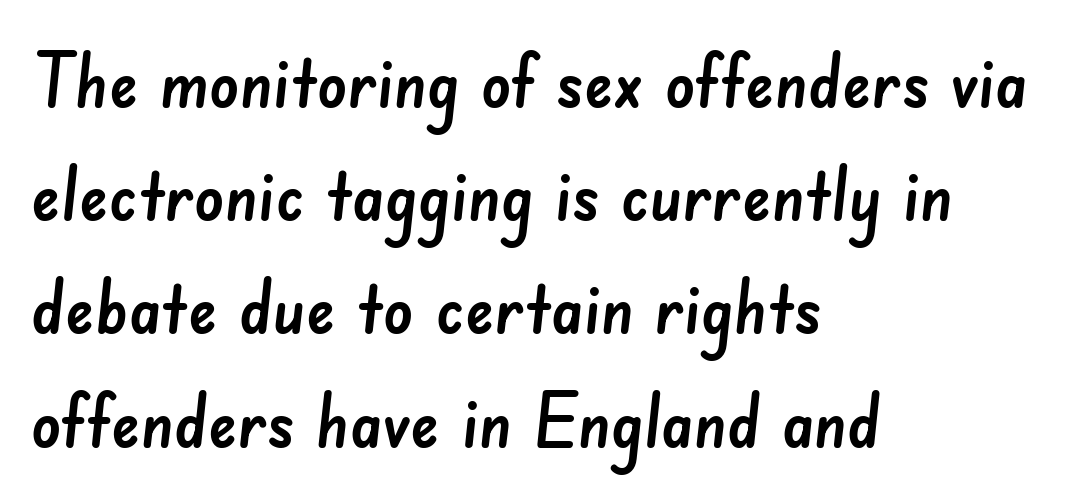
Q: Is the typeface a serif or a sans-serif typeface? A: Sans-serif.
Q: Is the text underlined? A: No.
Q: How is the paragraph aligned? A: Left-aligned.
Q: Is the spacing between letters normal or unusually wide? A: Normal.
Q: Is the spacing between lines tight, normal or loose? A: Normal.
Q: Width (condensed, normal, or wide)? A: Normal.
Q: Stroke contrast? A: Low.
Q: x-height? A: Small.
Q: Monospaced? A: No.
